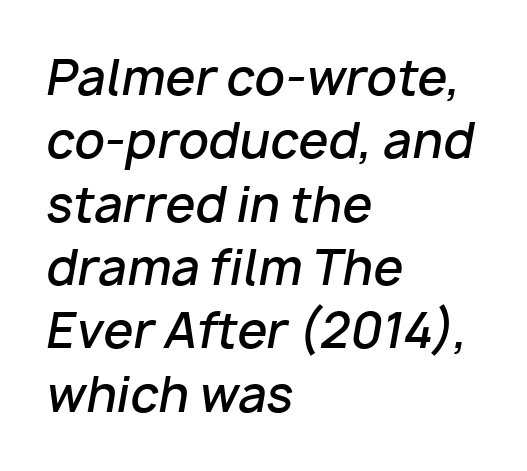
{"italic": "yes", "lean": "right", "slant_degrees": 10, "bold": "semi", "weight": "semibold", "width": "normal", "stroke_contrast": "low", "x_height": "medium", "monospaced": "no", "underline": "no", "align": "left", "line_spacing": "normal", "line_spacing_ratio": 1.32, "letter_spacing": "normal", "letter_spacing_em": 0.0, "glyph_px": 48}
